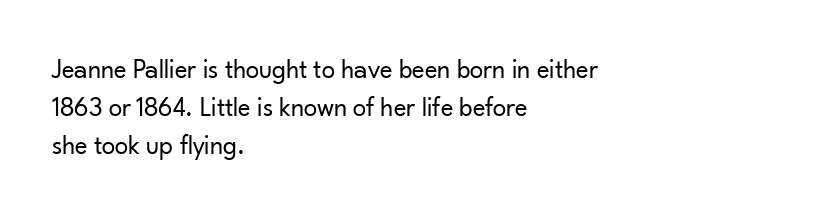
{"italic": "no", "bold": "no", "underline": "no", "align": "left", "line_spacing": "normal", "line_spacing_ratio": 1.4, "letter_spacing": "normal", "letter_spacing_em": 0.0, "glyph_px": 27}
